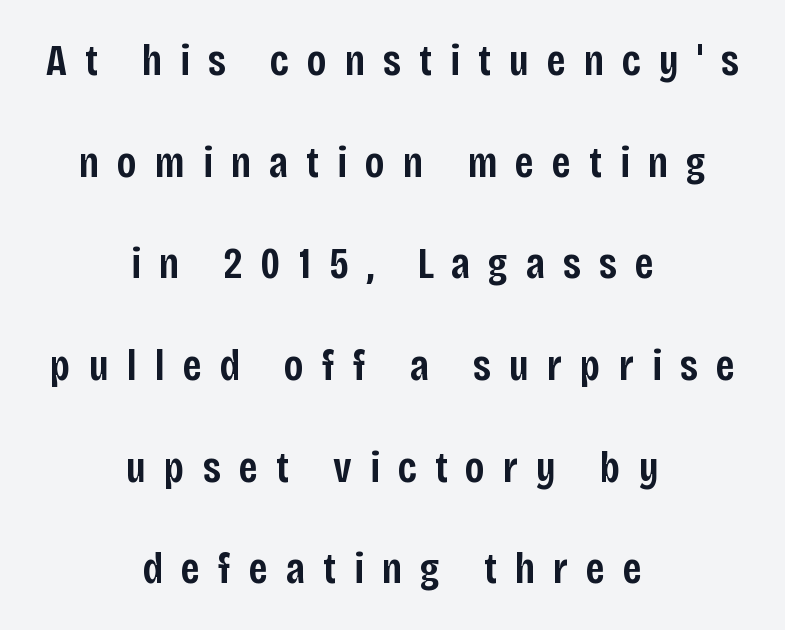
The image shows 44 px semibold, condensed sans-serif type, upright; set centered, loose line spacing (2.31x), unusually wide letter spacing (+0.41 em), not underlined; low stroke contrast and a large x-height.
